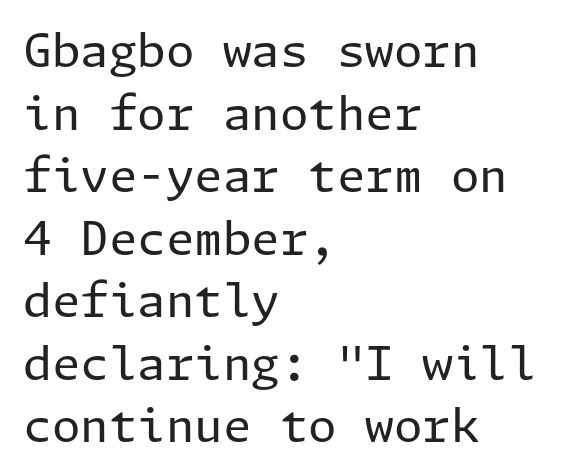
Is there any slant? The stems are plumb. Vertically, the passage feels balanced, rows spaced as you'd expect. Serif or sans? Sans — the stroke terminals are bare. Line starts are locked; line ends wander. A bare baseline throughout the passage. Letter spacing: default.
